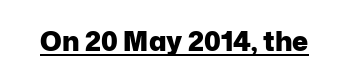
{"italic": "no", "bold": "yes", "underline": "yes", "letter_spacing": "normal", "letter_spacing_em": 0.0, "glyph_px": 27}
